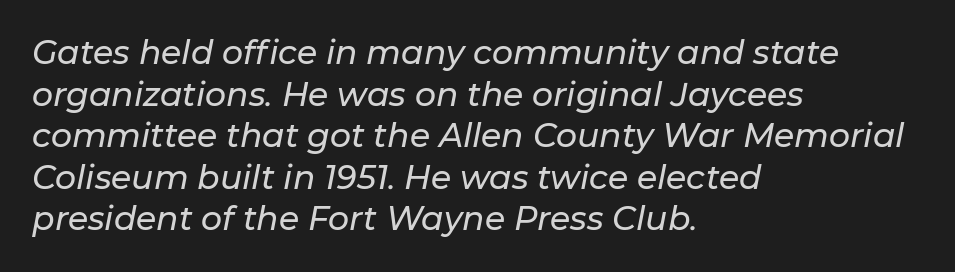
The image shows 33 px text type, italic (leaning right); set left-aligned, normal line spacing (1.26x), normal letter spacing, not underlined; low stroke contrast and a medium x-height.
